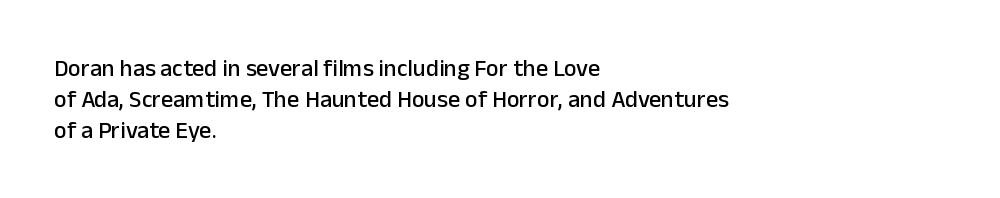
Q: Is the text italic (slanted)? A: No, it is upright.
Q: Is the text underlined? A: No.
Q: How is the paragraph aligned? A: Left-aligned.
Q: Is the spacing between letters normal or unusually wide? A: Normal.
Q: Is the spacing between lines tight, normal or loose? A: Normal.
